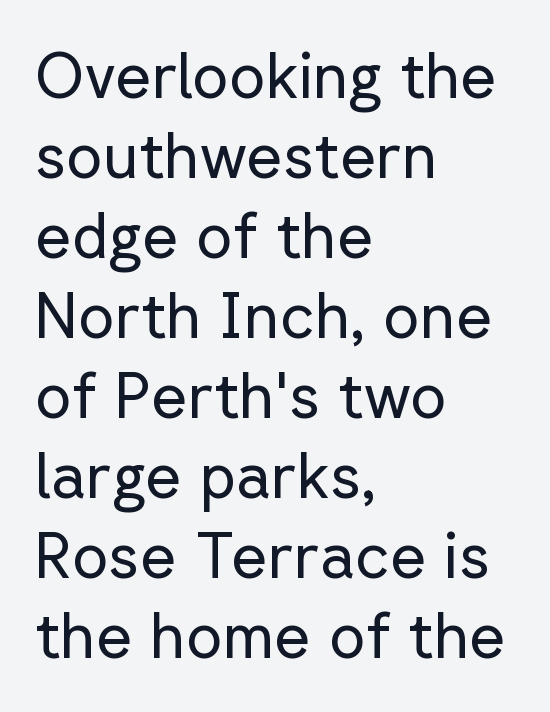
The image shows 63 px regular-weight sans-serif type, upright; set left-aligned, normal line spacing (1.27x), normal letter spacing, not underlined; low stroke contrast and a medium x-height.
